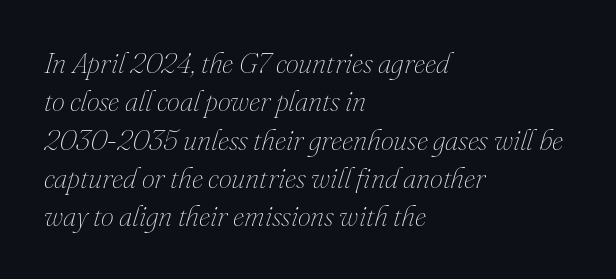
The image shows 29 px thin type, italic (leaning right); set left-aligned, normal line spacing (1.32x), normal letter spacing, not underlined; medium stroke contrast and a small x-height.
